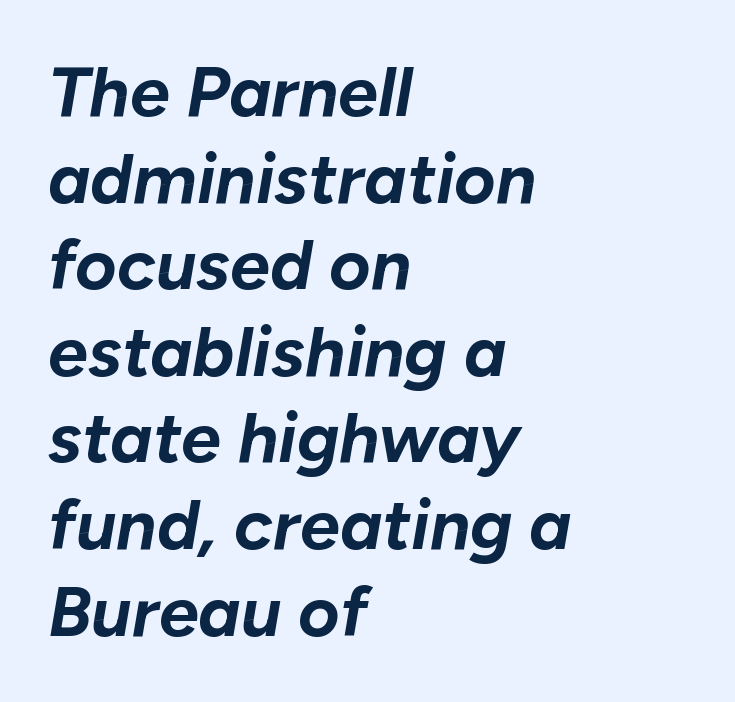
If you drew a ruler down the left edge, every line would touch it. The letters are slanted; this is an italic face. Pretty heavy lettering here — definitely bold. The rendering uses natural spacing where letterforms have individual widths.
